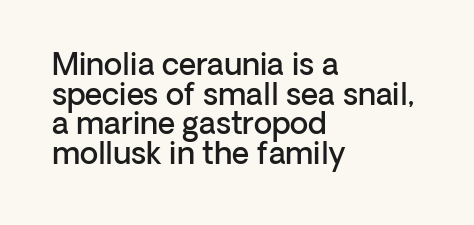
{"serif": "no", "italic": "no", "bold": "semi", "weight": "semibold", "width": "normal", "stroke_contrast": "low", "x_height": "medium", "monospaced": "no", "underline": "no", "align": "left", "line_spacing": "tight", "line_spacing_ratio": 0.99, "letter_spacing": "normal", "letter_spacing_em": 0.0, "glyph_px": 30}
